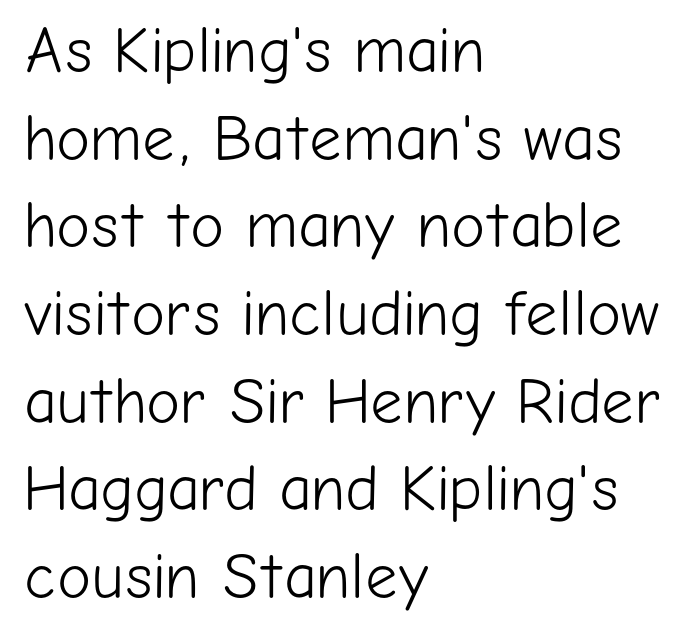
Just letters on the line, the space beneath them empty. Is this a fixed-width face? No — the glyphs have proportional, varying widths. The rendering anchors every line to the left-hand side. The block of text has a typical density, with ordinary space between rows. Students, note that the glyphs here touch the page at normal intervals. Compared with a typical body face, this is equally light or lighter still.
